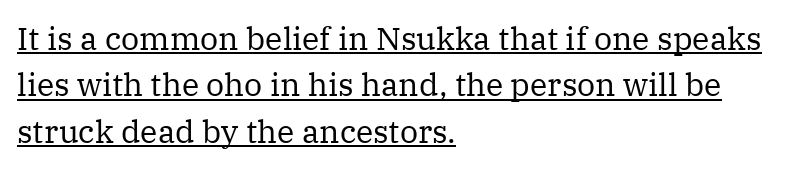
Q: Is the text bold? A: No.
Q: Is the text italic (slanted)? A: No, it is upright.
Q: Is the typeface a serif or a sans-serif typeface? A: Serif.
Q: Is the text underlined? A: Yes.
Q: How is the paragraph aligned? A: Left-aligned.
Q: Is the spacing between letters normal or unusually wide? A: Normal.
Q: Is the spacing between lines tight, normal or loose? A: Normal.
Q: Width (condensed, normal, or wide)? A: Normal.
Q: Stroke contrast? A: Medium.
Q: x-height? A: Medium.
Q: Monospaced? A: No.
